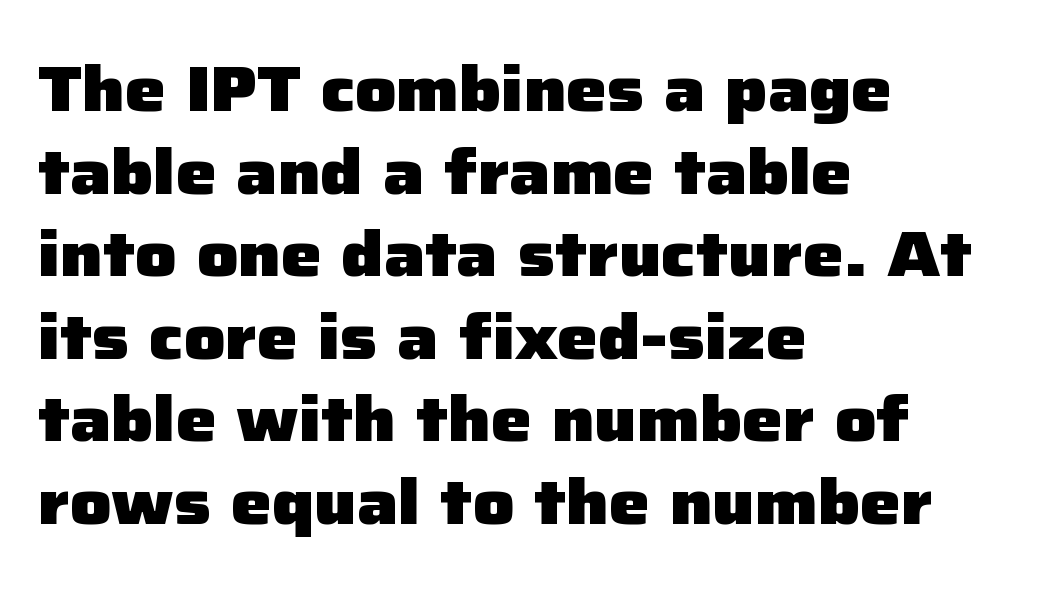
Honestly, the row spacing looks completely unremarkable. How are the letters spaced? Ordinarily, with no added tracking. This rendering employs a face without finishing strokes, i.e., a sans-serif. The typography opts for an upright posture over an oblique one. Strokes here are thick enough to call this a true bold. The passage shown is not underscored anywhere.
